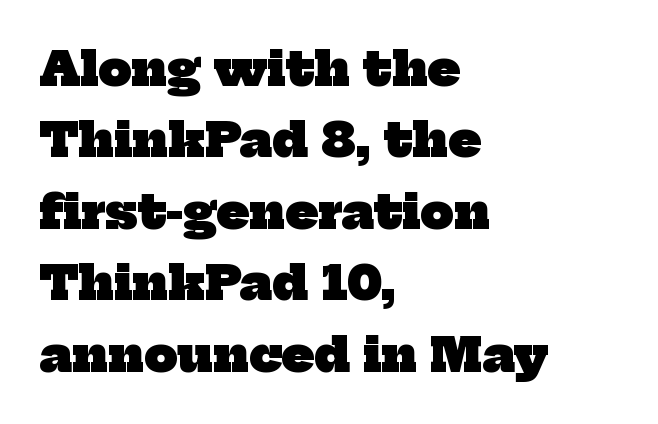
{"serif": "yes", "bold": "yes", "weight": "heavy", "width": "normal", "stroke_contrast": "low", "x_height": "medium", "monospaced": "no", "underline": "no", "align": "left", "line_spacing": "normal", "line_spacing_ratio": 1.52, "letter_spacing": "normal", "letter_spacing_em": 0.0, "glyph_px": 47}
